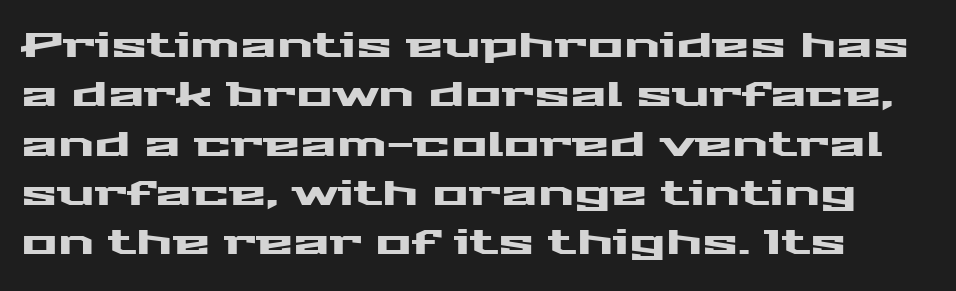
The image shows 34 px wide sans-serif type, upright; set normal line spacing (1.45x), normal letter spacing, not underlined; medium stroke contrast and a medium x-height.
